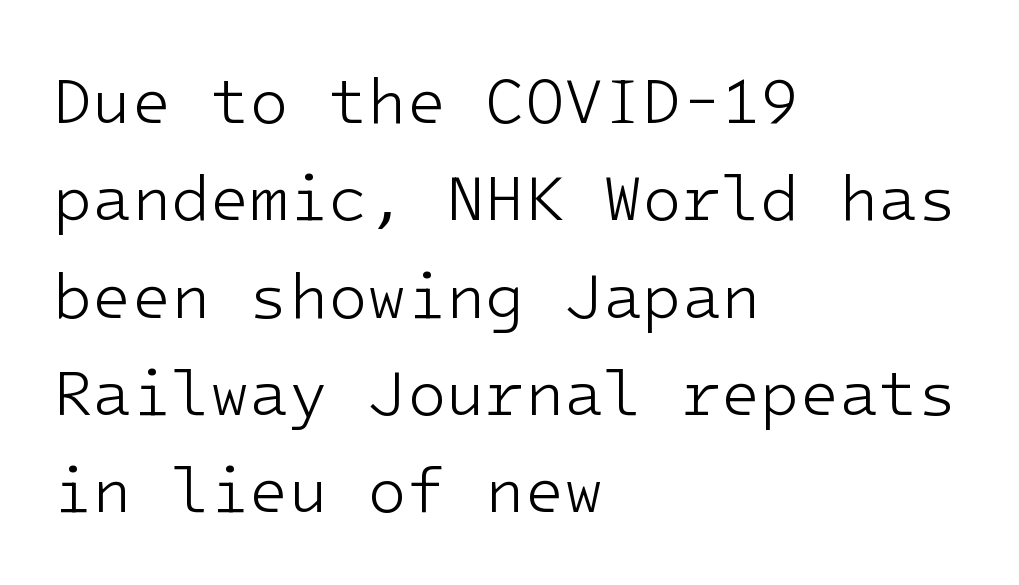
{"serif": "no", "italic": "no", "bold": "no", "weight": "light", "width": "normal", "stroke_contrast": "low", "x_height": "medium", "monospaced": "yes", "underline": "no", "align": "left", "line_spacing": "normal", "line_spacing_ratio": 1.52, "letter_spacing": "normal", "letter_spacing_em": 0.0, "glyph_px": 64}
